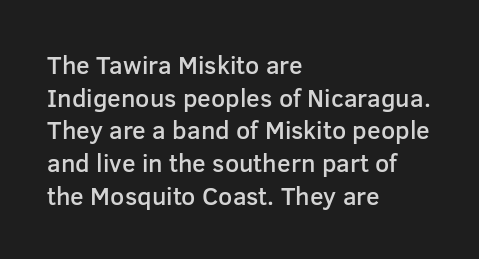
Short and long lines alike share a common starting point at left. Notice how the stems are strictly vertical — no italics here. Default kerning and tracking; the words read as compact shapes. Typesetter's note: demi weight, one step under bold.
